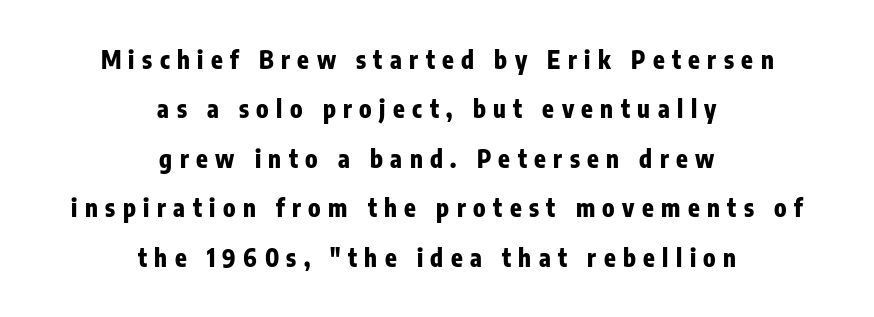
A roman cut, with each character standing at attention. One-word summary of the alignment: center. Airy leading. Students, note that the glyphs here are deliberately spaced far apart. Unmarked baselines from the first word to the last. A full-strength bold gives these letters their thick strokes.
